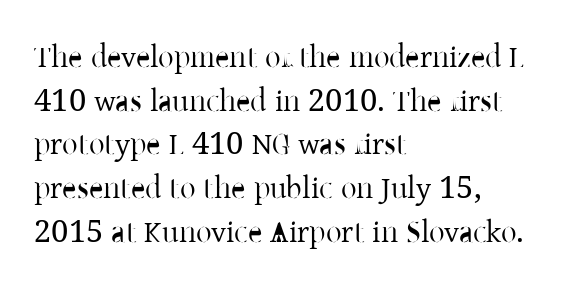
Q: Is the text bold? A: No.
Q: Is the text italic (slanted)? A: No, it is upright.
Q: Is the typeface a serif or a sans-serif typeface? A: Serif.
Q: Is the text underlined? A: No.
Q: How is the paragraph aligned? A: Left-aligned.
Q: Is the spacing between letters normal or unusually wide? A: Normal.
Q: Is the spacing between lines tight, normal or loose? A: Normal.
Q: Width (condensed, normal, or wide)? A: Normal.
Q: Stroke contrast? A: Low.
Q: x-height? A: Medium.
Q: Monospaced? A: No.
